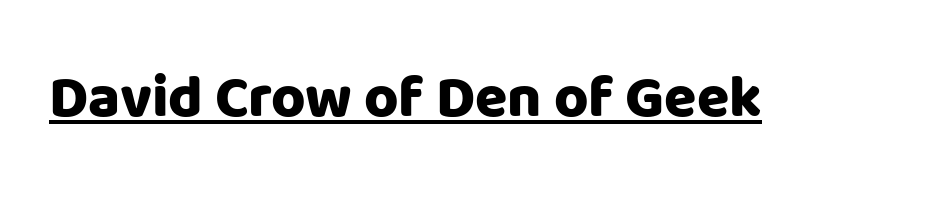
Q: Is the text italic (slanted)? A: No, it is upright.
Q: Is the typeface a serif or a sans-serif typeface? A: Sans-serif.
Q: Is the text underlined? A: Yes.
Q: Is the spacing between letters normal or unusually wide? A: Normal.
Q: Width (condensed, normal, or wide)? A: Normal.
Q: Stroke contrast? A: Low.
Q: x-height? A: Large.
Q: Monospaced? A: No.
